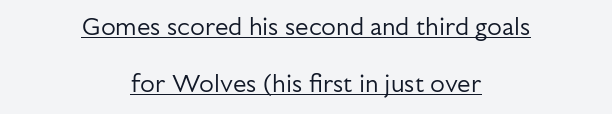
Q: Is the text bold? A: No.
Q: Is the text italic (slanted)? A: No, it is upright.
Q: Is the text underlined? A: Yes.
Q: How is the paragraph aligned? A: Centered.
Q: Is the spacing between letters normal or unusually wide? A: Normal.
Q: Is the spacing between lines tight, normal or loose? A: Loose.
